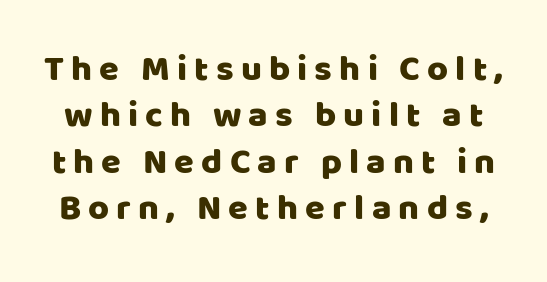
Q: Is the text italic (slanted)? A: No, it is upright.
Q: Is the typeface a serif or a sans-serif typeface? A: Sans-serif.
Q: Is the text underlined? A: No.
Q: Is the spacing between letters normal or unusually wide? A: Unusually wide.
Q: Is the spacing between lines tight, normal or loose? A: Normal.
Q: Width (condensed, normal, or wide)? A: Normal.
Q: Stroke contrast? A: Low.
Q: x-height? A: Large.
Q: Monospaced? A: No.
